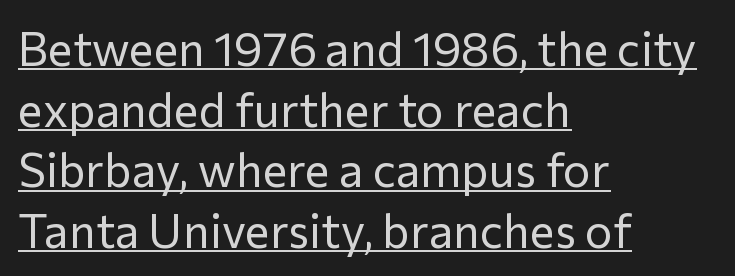
Q: Is the text bold? A: No.
Q: Is the text italic (slanted)? A: No, it is upright.
Q: Is the typeface a serif or a sans-serif typeface? A: Sans-serif.
Q: Is the text underlined? A: Yes.
Q: How is the paragraph aligned? A: Left-aligned.
Q: Is the spacing between letters normal or unusually wide? A: Normal.
Q: Is the spacing between lines tight, normal or loose? A: Normal.
Q: Width (condensed, normal, or wide)? A: Normal.
Q: Stroke contrast? A: Low.
Q: x-height? A: Medium.
Q: Monospaced? A: No.
